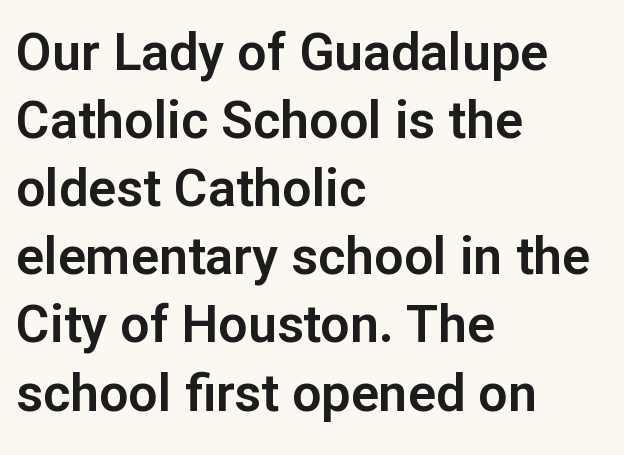
Q: Is the text italic (slanted)? A: No, it is upright.
Q: Is the typeface a serif or a sans-serif typeface? A: Sans-serif.
Q: Is the text underlined? A: No.
Q: How is the paragraph aligned? A: Left-aligned.
Q: Is the spacing between letters normal or unusually wide? A: Normal.
Q: Is the spacing between lines tight, normal or loose? A: Normal.
Q: Width (condensed, normal, or wide)? A: Normal.
Q: Stroke contrast? A: Low.
Q: x-height? A: Medium.
Q: Monospaced? A: No.
